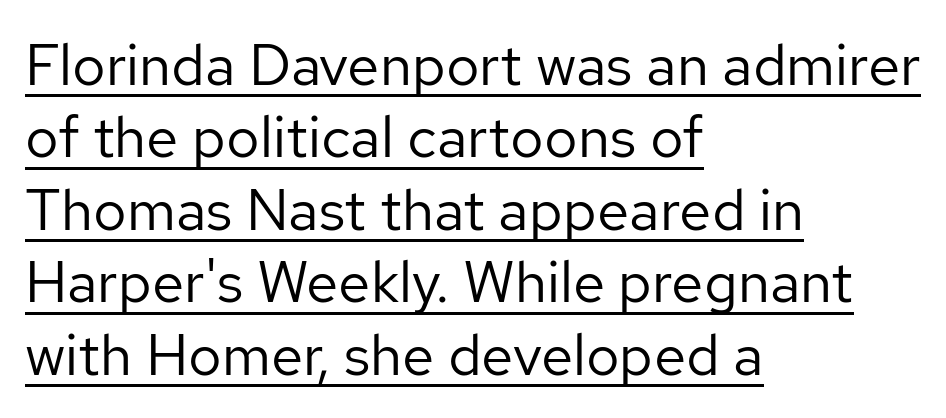
Vertically, the passage feels balanced, rows spaced as you'd expect. A typesetter would call this proportional, since set widths differ per character. Nothing sits at the stroke ends, so this counts as sans-serif. The characters are drawn with everyday or finer stroke widths. You can tell it's not italic because the verticals are truly vertical. Students, note that the glyphs here touch the page at normal intervals.
